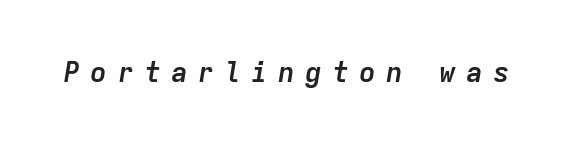
Designer's note — italics engaged. Is this a fixed-width face? Yes — each glyph sits in an identical cell. Only glyphs here, with clear space below each row. You could only call the tracking loose — the letters float apart. Strong, thick strokes mark this as bold type.
